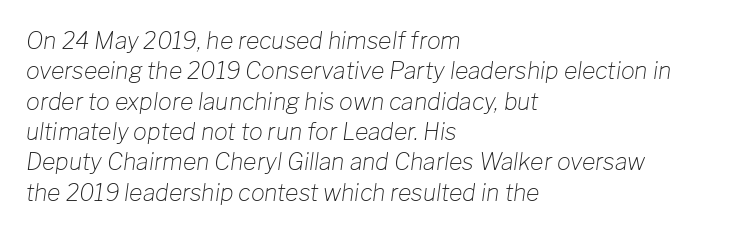
{"italic": "yes", "lean": "right", "slant_degrees": 8, "bold": "no", "underline": "no", "align": "left", "line_spacing": "normal", "line_spacing_ratio": 1.32, "letter_spacing": "normal", "letter_spacing_em": 0.0, "glyph_px": 23}
